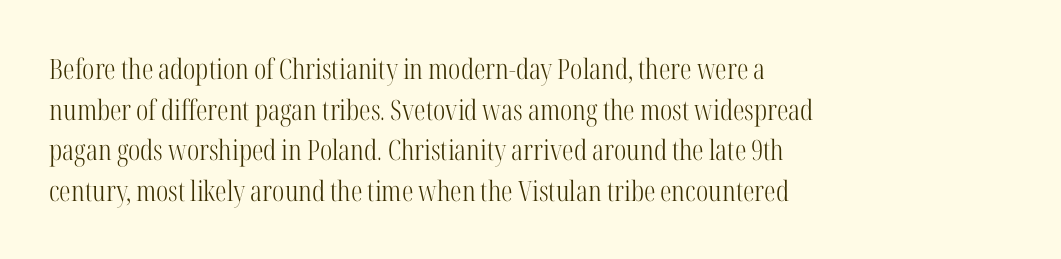
The space between consecutive lines is moderate. Words float on clear page, feet unadorned. The lines in this sample share a left origin and differ only in where they stop. The characters are drawn with everyday or finer stroke widths. Character widths vary here, with narrow letters taking less room than wide ones. Is there any slant? The stems are plumb.
